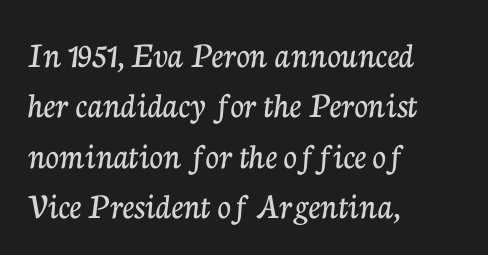
The image shows 37 px serif type; set left-aligned, normal line spacing (1.36x), normal letter spacing, not underlined; low stroke contrast and a medium x-height.
